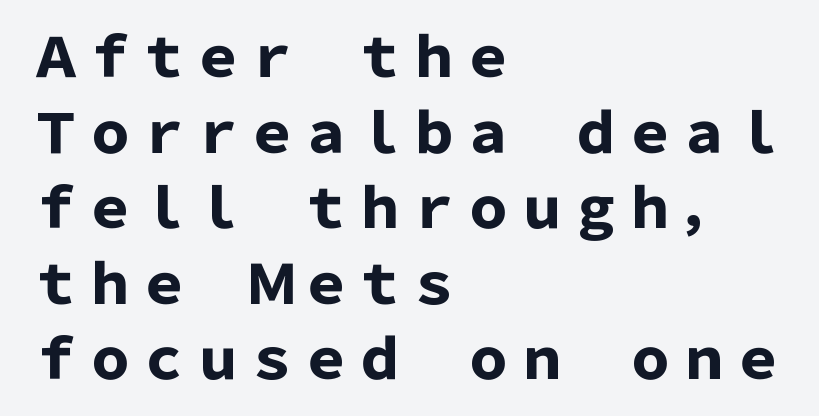
Q: Is the text bold? A: Yes.
Q: Is the text italic (slanted)? A: No, it is upright.
Q: Is the typeface a serif or a sans-serif typeface? A: Sans-serif.
Q: Is the text underlined? A: No.
Q: How is the paragraph aligned? A: Left-aligned.
Q: Is the spacing between letters normal or unusually wide? A: Normal.
Q: Is the spacing between lines tight, normal or loose? A: Normal.
Q: Width (condensed, normal, or wide)? A: Normal.
Q: Stroke contrast? A: Low.
Q: x-height? A: Medium.
Q: Monospaced? A: No.
